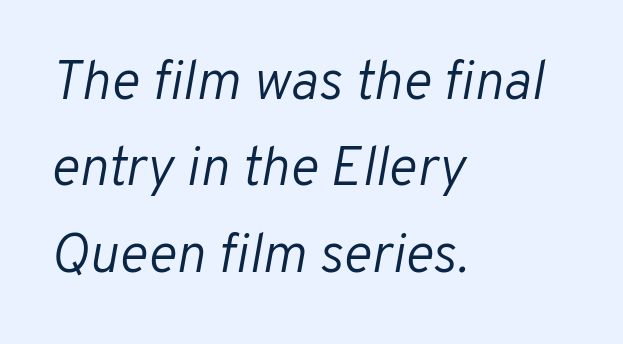
The image shows 55 px light type, italic (leaning right); set left-aligned, normal line spacing (1.57x), normal letter spacing, not underlined; low stroke contrast and a medium x-height.
